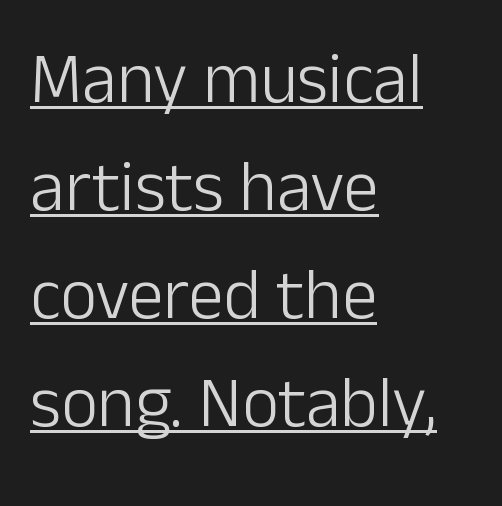
{"serif": "no", "italic": "no", "bold": "no", "weight": "light", "width": "normal", "stroke_contrast": "low", "x_height": "medium", "monospaced": "no", "underline": "yes", "align": "left", "line_spacing": "normal", "line_spacing_ratio": 1.52, "letter_spacing": "normal", "letter_spacing_em": 0.0, "glyph_px": 71}
